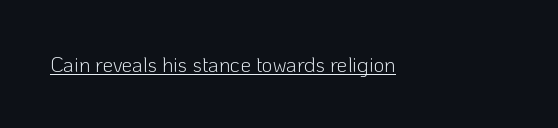
Italic: no, the glyphs are upright roman. You can see a thin bar hugging the bottom of the glyphs. Nothing heavy about these letters — not bold at all. Look at the tracking — it's just the regular setting, nothing added.
